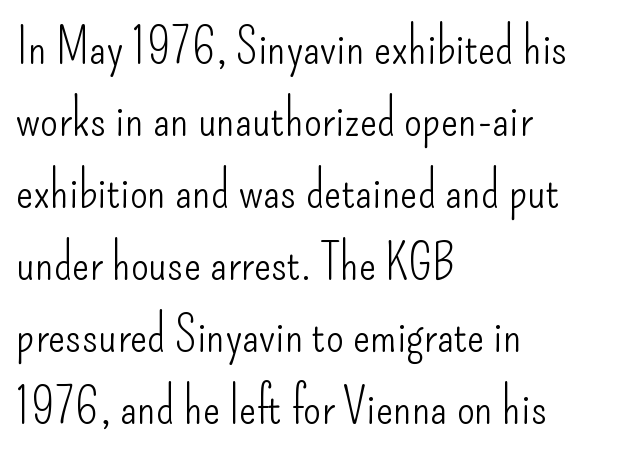
{"serif": "no", "italic": "no", "bold": "no", "weight": "light", "width": "condensed", "stroke_contrast": "low", "x_height": "small", "monospaced": "no", "underline": "no", "align": "left", "line_spacing": "normal", "line_spacing_ratio": 1.41, "letter_spacing": "normal", "letter_spacing_em": 0.0, "glyph_px": 51}
